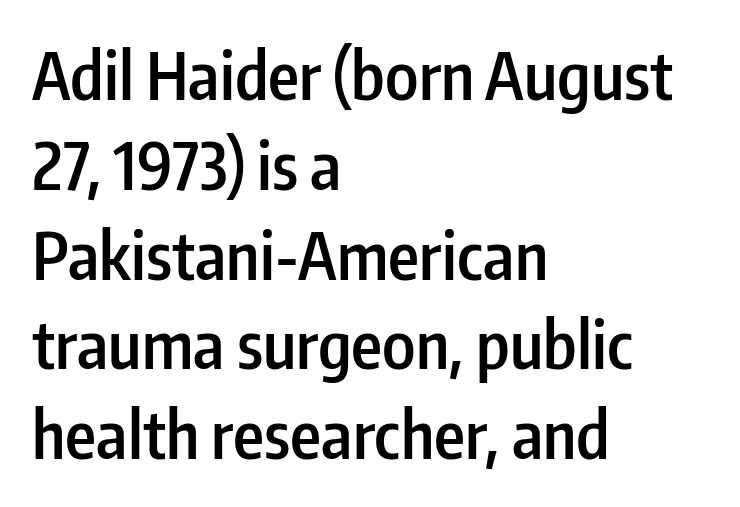
The image shows 66 px semibold, condensed sans-serif type, upright; set left-aligned, normal line spacing (1.36x), normal letter spacing, not underlined; low stroke contrast and a medium x-height.
